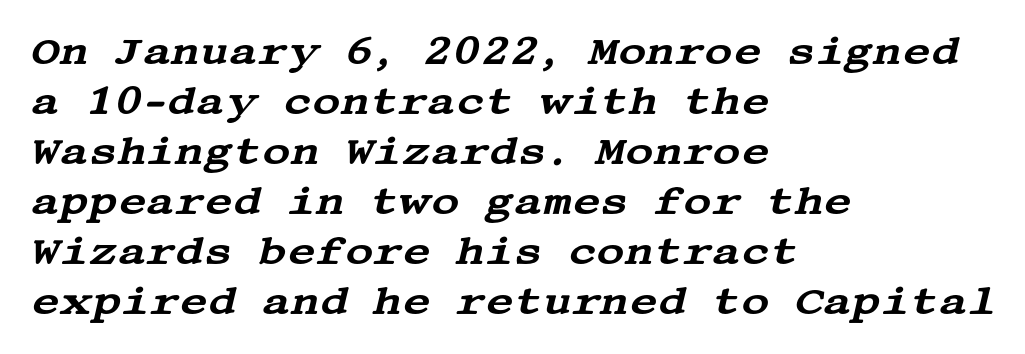
Is there much room between lines? A standard amount, neither cramped nor airy. Type without underlining. The rendering applies a slant to the glyphs. These lines are composed in type with serifs.
